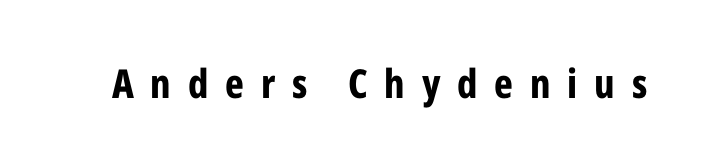
The image shows 40 px bold, condensed sans-serif type, upright; set unusually wide letter spacing (+0.42 em), not underlined; low stroke contrast and a medium x-height.
